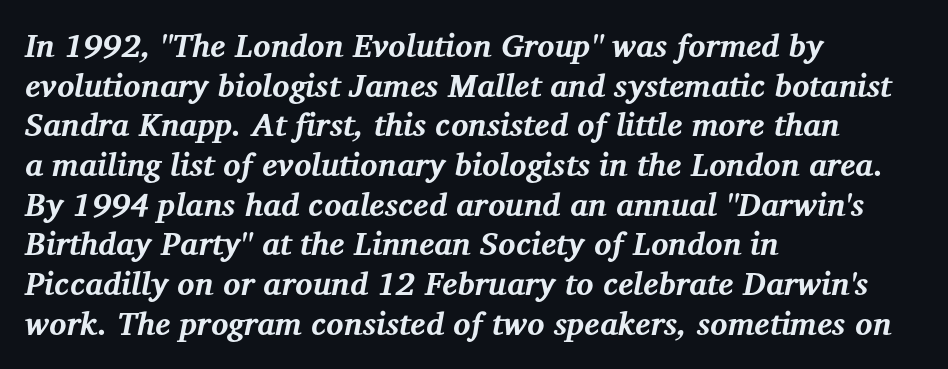
Note the varied advance widths — an 'i' is clearly narrower than an 'm'. Glyph-to-glyph distance matches everyday printed text. A student would call this left alignment; a typographer would say flush left, rag right. This is oblique type, the kind used for emphasis or titles.
